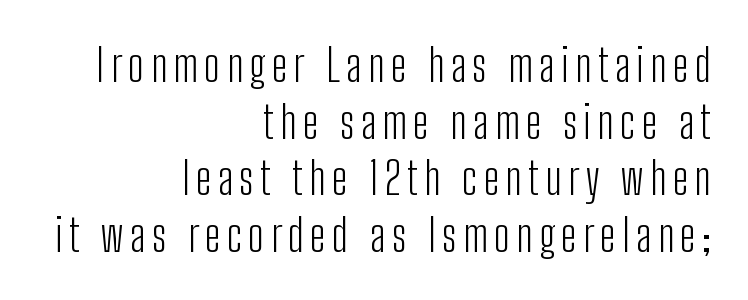
{"serif": "no", "italic": "no", "bold": "no", "weight": "light", "width": "condensed", "stroke_contrast": "low", "x_height": "medium", "monospaced": "no", "underline": "no", "align": "right", "line_spacing": "normal", "line_spacing_ratio": 1.26, "glyph_px": 45}
